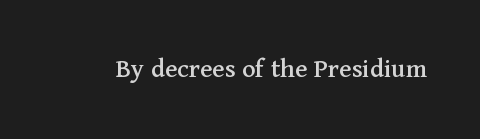
Q: Is the text italic (slanted)? A: No, it is upright.
Q: Is the typeface a serif or a sans-serif typeface? A: Serif.
Q: Is the text underlined? A: No.
Q: Is the spacing between letters normal or unusually wide? A: Normal.
Q: Width (condensed, normal, or wide)? A: Normal.
Q: Stroke contrast? A: Medium.
Q: x-height? A: Medium.
Q: Monospaced? A: No.
